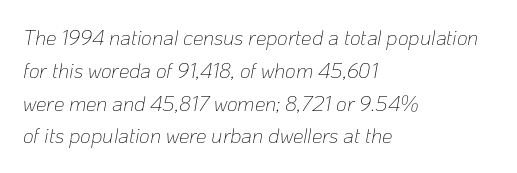
{"italic": "yes", "lean": "right", "slant_degrees": 10, "bold": "no", "underline": "no", "align": "left", "line_spacing": "normal", "line_spacing_ratio": 1.56, "letter_spacing": "normal", "letter_spacing_em": 0.0, "glyph_px": 21}
